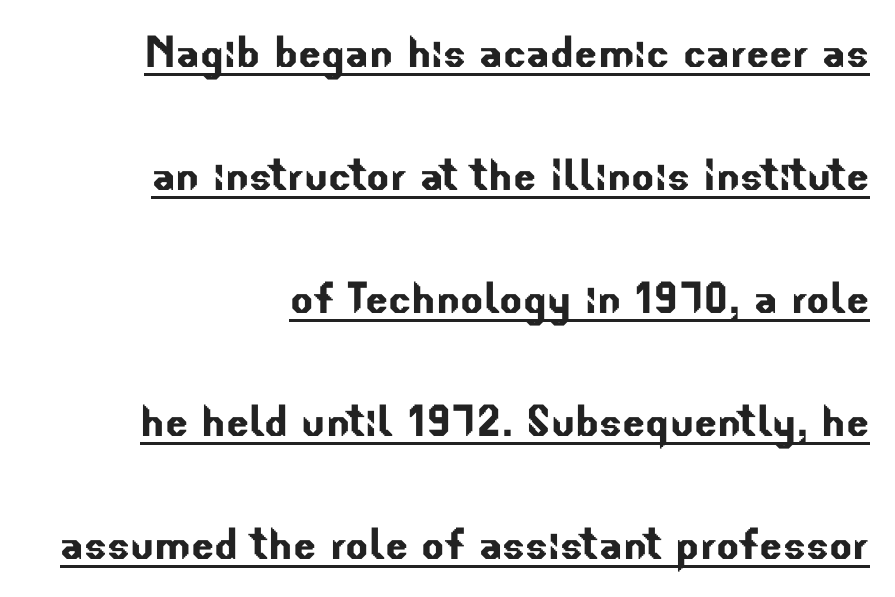
Q: Is the typeface a serif or a sans-serif typeface? A: Sans-serif.
Q: Is the text underlined? A: Yes.
Q: How is the paragraph aligned? A: Right-aligned.
Q: Is the spacing between letters normal or unusually wide? A: Normal.
Q: Is the spacing between lines tight, normal or loose? A: Loose.
Q: Width (condensed, normal, or wide)? A: Normal.
Q: Stroke contrast? A: Low.
Q: x-height? A: Small.
Q: Monospaced? A: No.
